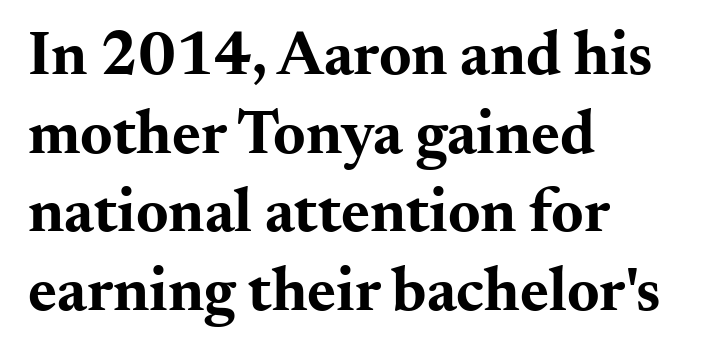
{"serif": "yes", "italic": "no", "bold": "yes", "weight": "bold", "width": "wide", "stroke_contrast": "medium", "x_height": "small", "monospaced": "no", "underline": "no", "align": "left", "line_spacing": "normal", "line_spacing_ratio": 1.27, "letter_spacing": "normal", "letter_spacing_em": 0.0, "glyph_px": 62}
